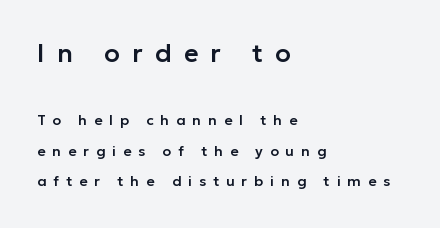
{"italic": "no", "underline": "no", "align": "left", "line_spacing": "loose", "line_spacing_ratio": 2.17, "letter_spacing": "wide", "letter_spacing_em": 0.5, "larger_block": "first", "size_ratio": 1.79, "glyph_px": 25}
